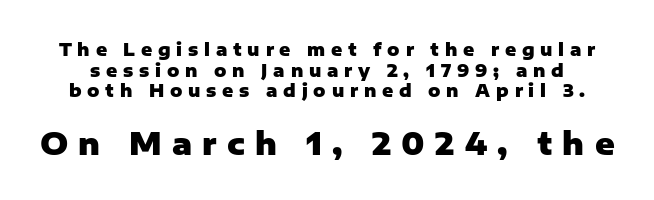
The image shows 30 px heavy sans-serif type, upright; set line spacing 1.21x, unusually wide letter spacing (+0.34 em), not underlined; the second (bottom) block is 1.76x larger; low stroke contrast and a medium x-height.
